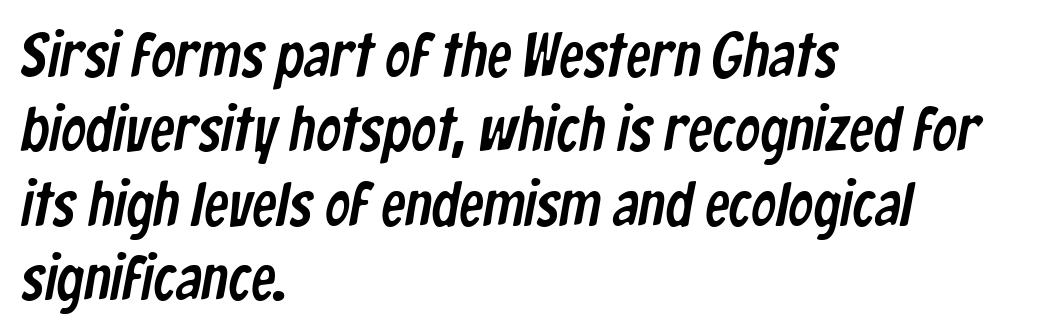
Q: Is the typeface a serif or a sans-serif typeface? A: Sans-serif.
Q: Is the text underlined? A: No.
Q: How is the paragraph aligned? A: Left-aligned.
Q: Is the spacing between letters normal or unusually wide? A: Normal.
Q: Width (condensed, normal, or wide)? A: Condensed.
Q: Stroke contrast? A: Low.
Q: x-height? A: Medium.
Q: Monospaced? A: No.
